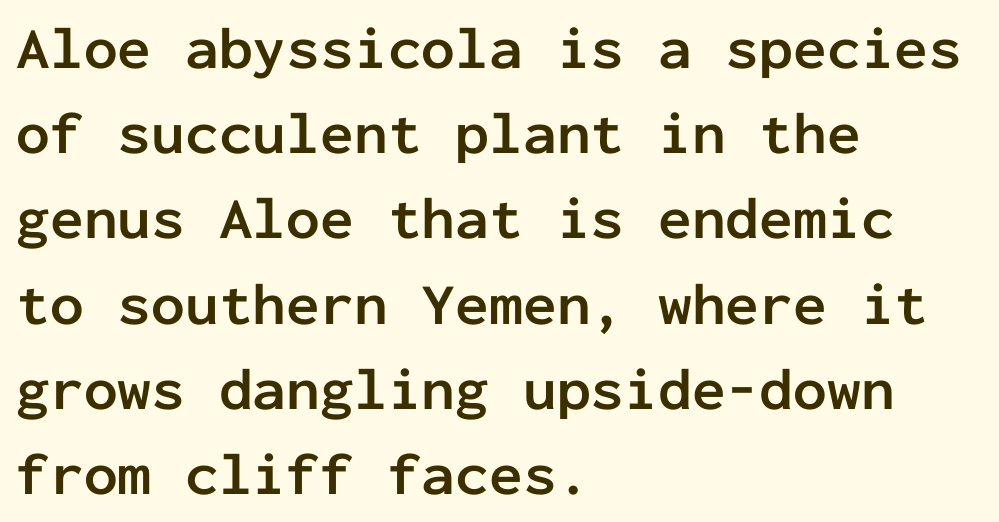
The image shows 60 px semibold sans-serif type, upright, monospaced; set left-aligned, normal line spacing (1.42x), normal letter spacing, not underlined; low stroke contrast and a medium x-height.
